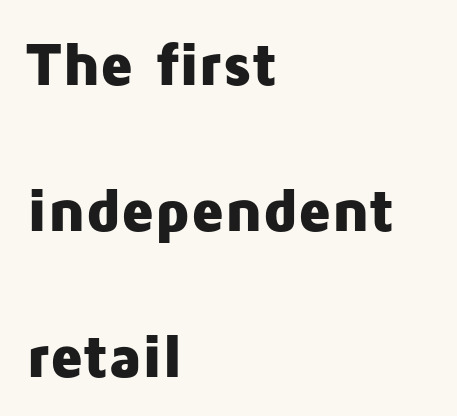
The image shows 61 px heavy sans-serif type, upright; set left-aligned, loose line spacing (2.39x), normal letter spacing, not underlined; low stroke contrast and a medium x-height.
